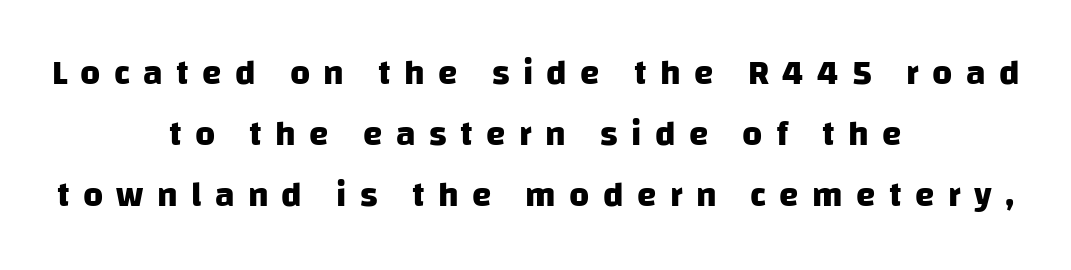
The image shows 35 px heavy sans-serif type; set centered, line spacing 1.75x, unusually wide letter spacing (+0.38 em), not underlined; low stroke contrast and a large x-height.
